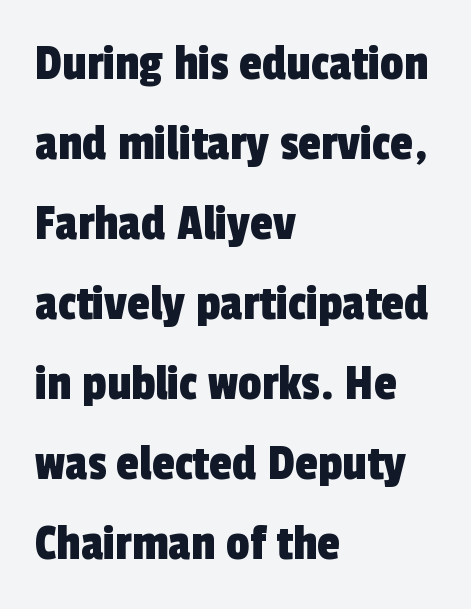
Underline: absent. Observe the absence of serifs on each vertical stroke in this sample. Each letter keeps its own natural width here, so spacing adapts to shape. Typeset ragged right — the left edge is the straight one.
